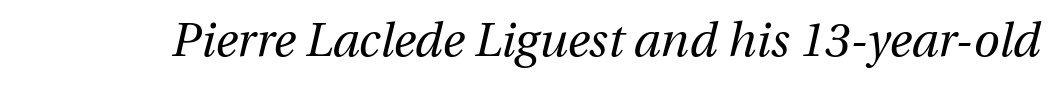
Q: Is the text bold? A: No.
Q: Is the text italic (slanted)? A: Yes, it leans right by about 13 degrees.
Q: Is the text underlined? A: No.
Q: Is the spacing between letters normal or unusually wide? A: Normal.
Q: Width (condensed, normal, or wide)? A: Normal.
Q: Stroke contrast? A: Medium.
Q: x-height? A: Medium.
Q: Monospaced? A: No.
